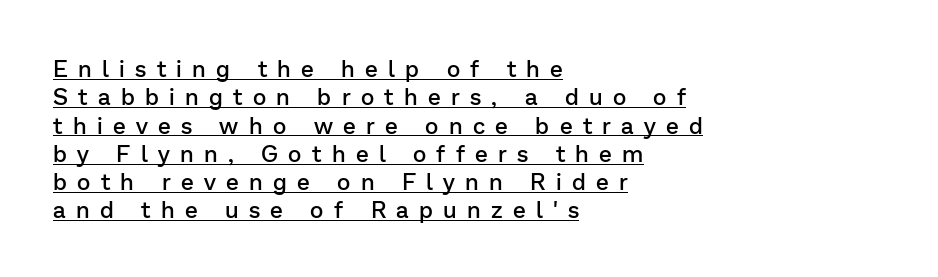
The image shows 23 px text type, upright; set left-aligned, line spacing 1.23x, unusually wide letter spacing (+0.45 em), underlined.
